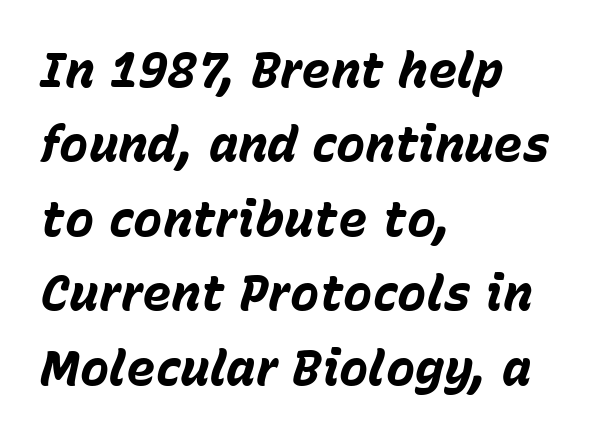
Q: Is the text bold? A: Yes.
Q: Is the text italic (slanted)? A: Yes, it leans right by about 15 degrees.
Q: Is the text underlined? A: No.
Q: How is the paragraph aligned? A: Left-aligned.
Q: Is the spacing between letters normal or unusually wide? A: Normal.
Q: Is the spacing between lines tight, normal or loose? A: Normal.
Q: Width (condensed, normal, or wide)? A: Normal.
Q: Stroke contrast? A: Low.
Q: x-height? A: Medium.
Q: Monospaced? A: No.
